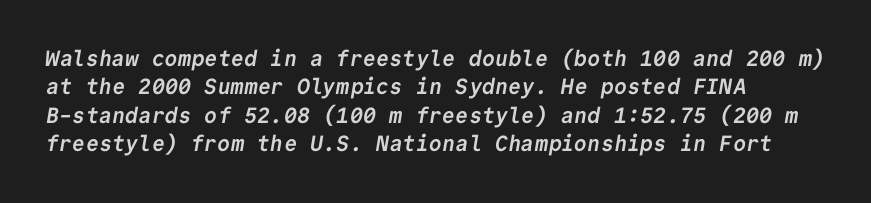
The passage shown stacks its lines at a standard gap. Does extra space separate the letters? No, they use regular spacing. Is the type bold? Yes — the strokes are clearly thick and heavy. Underline: absent. Reading down the block, your eye returns to a fixed left position each line.
